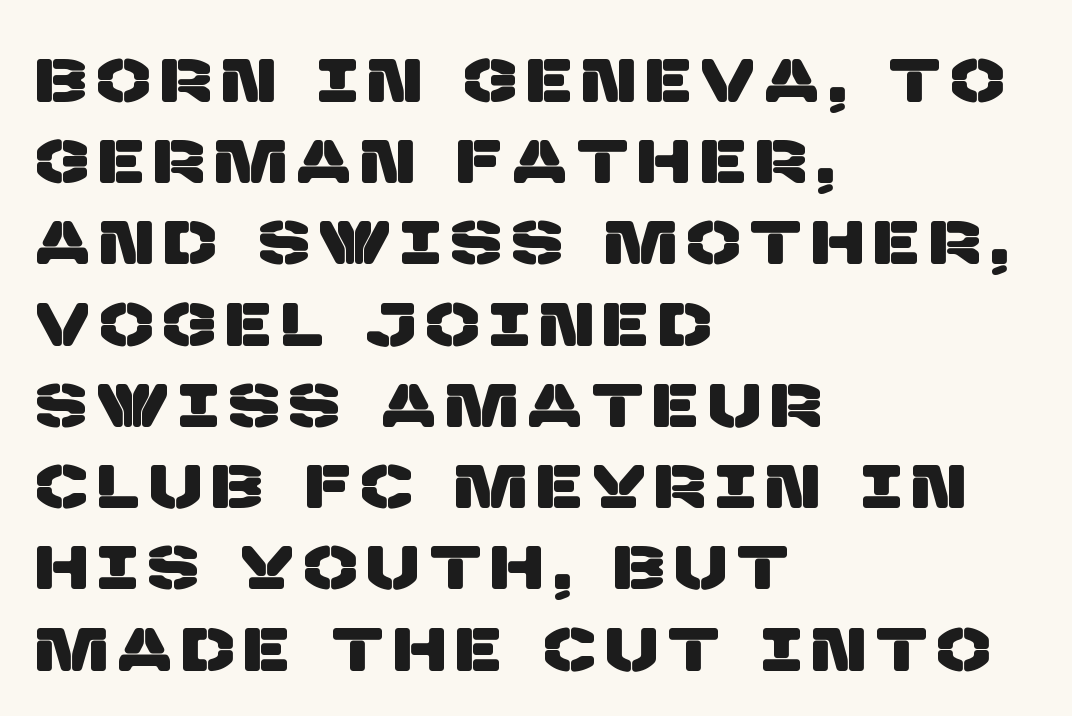
{"serif": "no", "width": "normal", "stroke_contrast": "low", "x_height": "large", "monospaced": "no", "underline": "no", "align": "left", "line_spacing": "normal", "line_spacing_ratio": 1.31, "glyph_px": 62}
